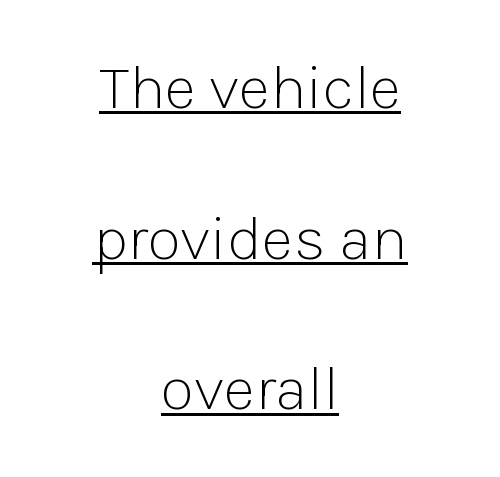
Italic: no, the glyphs are upright roman. Notice how the passage keeps no hard edge, just a central spine. Here the designer chose a conventional face with non-uniform glyph widths. Glance below the letters and you will spot a drawn line. Students, observe: this is what heavily led, spacious text looks like. The rendering keeps characters at their native spacing.
